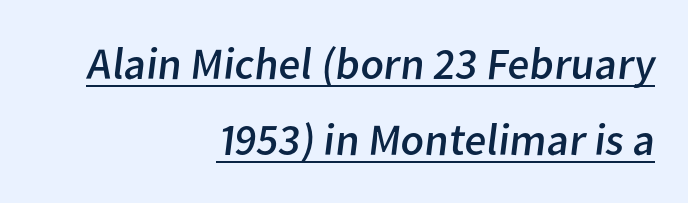
Underline: present. The passage shown is not bold in any degree. Alignment: flush right. Honestly, the letter spacing is just normal — you wouldn't notice it.
